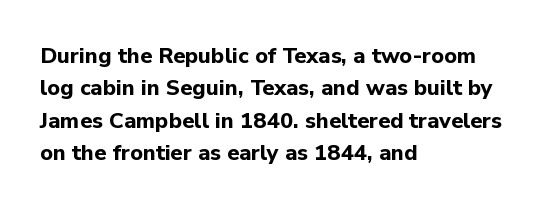
Q: Is the text bold? A: Yes.
Q: Is the text italic (slanted)? A: No, it is upright.
Q: Is the text underlined? A: No.
Q: How is the paragraph aligned? A: Left-aligned.
Q: Is the spacing between letters normal or unusually wide? A: Normal.
Q: Is the spacing between lines tight, normal or loose? A: Normal.
